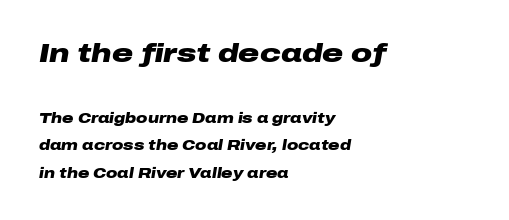
The image shows 26 px bold type, italic (leaning right); set left-aligned, loose line spacing (1.94x), normal letter spacing, not underlined; the first (top) block is 1.86x larger.
